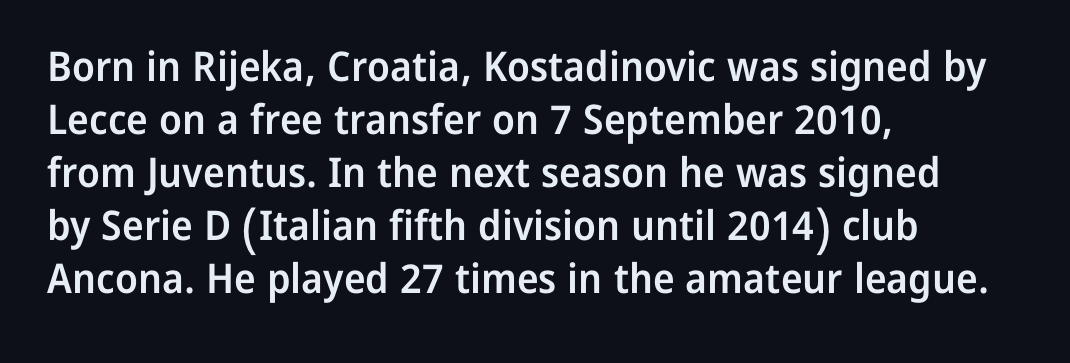
{"serif": "no", "italic": "no", "bold": "semi", "weight": "semibold", "width": "normal", "stroke_contrast": "low", "x_height": "medium", "monospaced": "no", "underline": "no", "align": "left", "line_spacing": "normal", "line_spacing_ratio": 1.29, "letter_spacing": "normal", "letter_spacing_em": 0.0, "glyph_px": 41}
